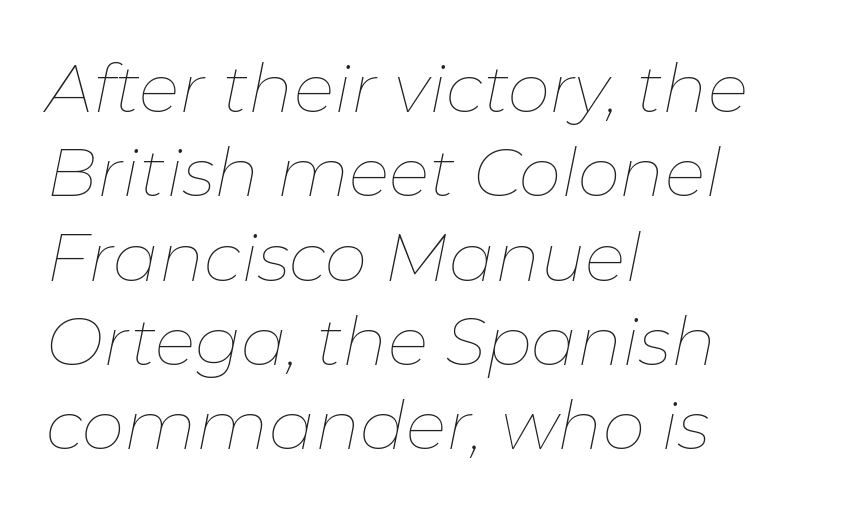
The typeface has the unassuming heft of standard copy or less. Casual observation: everything's shoved over to the left. Looking at the ascenders, they clearly lean. This sample has the flowing, uneven cadence of proportional lettering.
